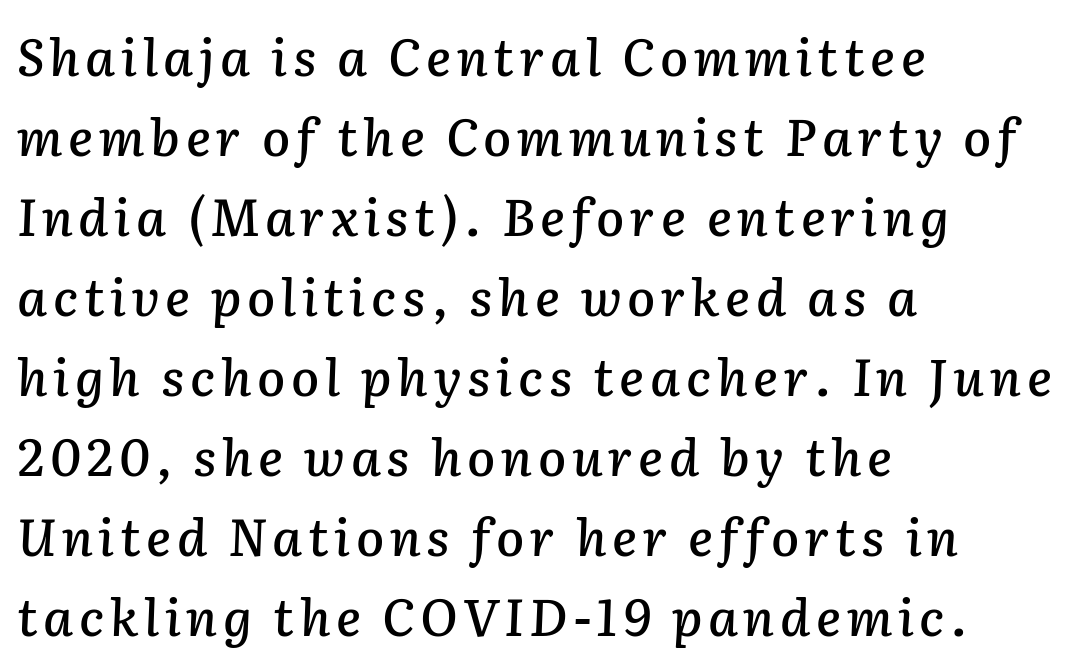
Q: Is the text italic (slanted)? A: Yes, it leans right by about 2 degrees.
Q: Is the text underlined? A: No.
Q: How is the paragraph aligned? A: Left-aligned.
Q: Is the spacing between lines tight, normal or loose? A: Normal.
Q: Width (condensed, normal, or wide)? A: Normal.
Q: Stroke contrast? A: Low.
Q: x-height? A: Medium.
Q: Monospaced? A: No.
